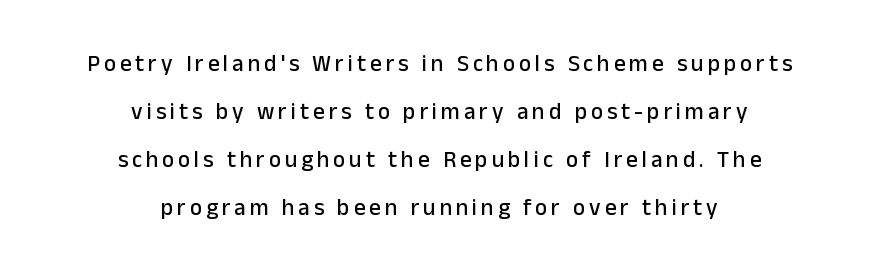
Q: Is the text italic (slanted)? A: No, it is upright.
Q: Is the text underlined? A: No.
Q: How is the paragraph aligned? A: Centered.
Q: Is the spacing between lines tight, normal or loose? A: Loose.
